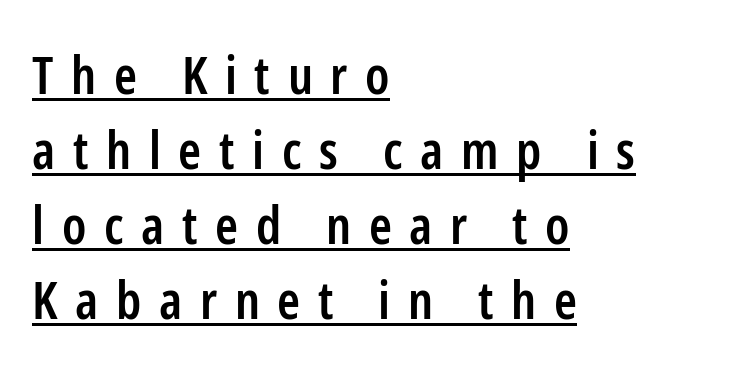
Q: Is the text bold? A: Semi-bold.
Q: Is the text italic (slanted)? A: No, it is upright.
Q: Is the typeface a serif or a sans-serif typeface? A: Sans-serif.
Q: Is the text underlined? A: Yes.
Q: How is the paragraph aligned? A: Left-aligned.
Q: Is the spacing between letters normal or unusually wide? A: Unusually wide.
Q: Is the spacing between lines tight, normal or loose? A: Normal.
Q: Width (condensed, normal, or wide)? A: Condensed.
Q: Stroke contrast? A: Low.
Q: x-height? A: Medium.
Q: Monospaced? A: No.
